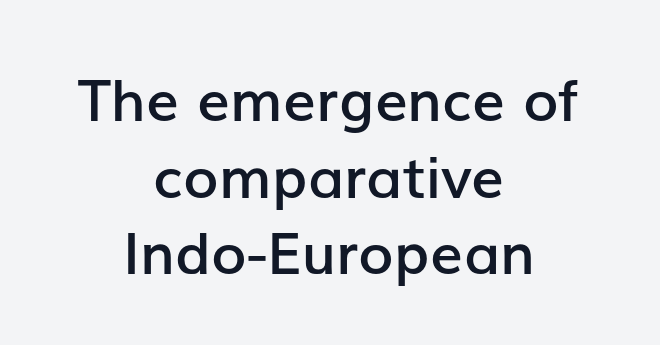
The image shows 58 px semibold sans-serif type, upright; set centered, normal line spacing (1.32x), normal letter spacing, not underlined; low stroke contrast and a medium x-height.
